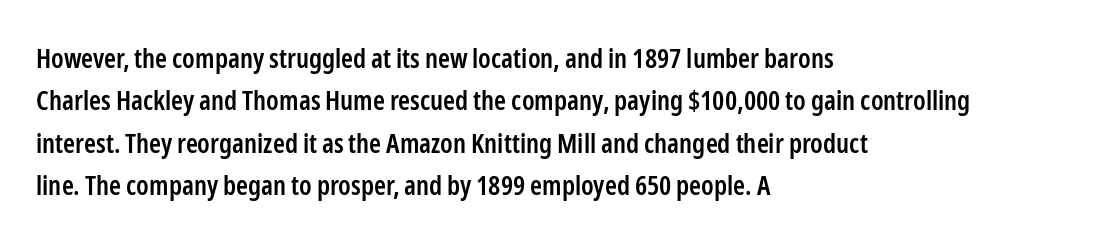
Caption: multi-line text, flush left, ragged right. Compared with typical body copy, the letter spacing here is the same. In terms of leading, this rendering sits right in the middle. Underlining? Definitely not there. How heavy is the stroke? Medium-heavy — a semibold, shy of bold. Style check: upright.
